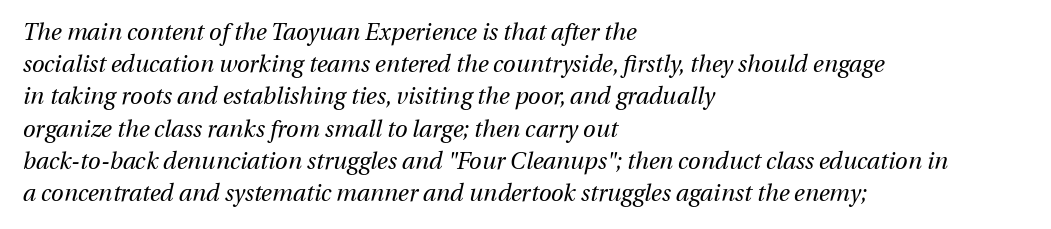
Q: Is the text bold? A: No.
Q: Is the text italic (slanted)? A: Yes, it leans right by about 13 degrees.
Q: Is the text underlined? A: No.
Q: How is the paragraph aligned? A: Left-aligned.
Q: Is the spacing between letters normal or unusually wide? A: Normal.
Q: Is the spacing between lines tight, normal or loose? A: Normal.
